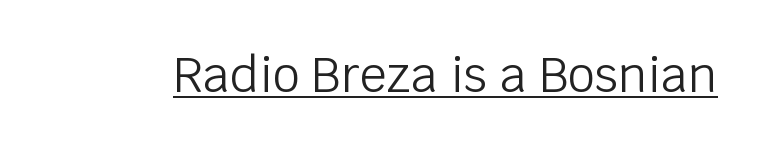
The image shows 48 px light sans-serif type, upright; set normal letter spacing, underlined; low stroke contrast and a large x-height.
